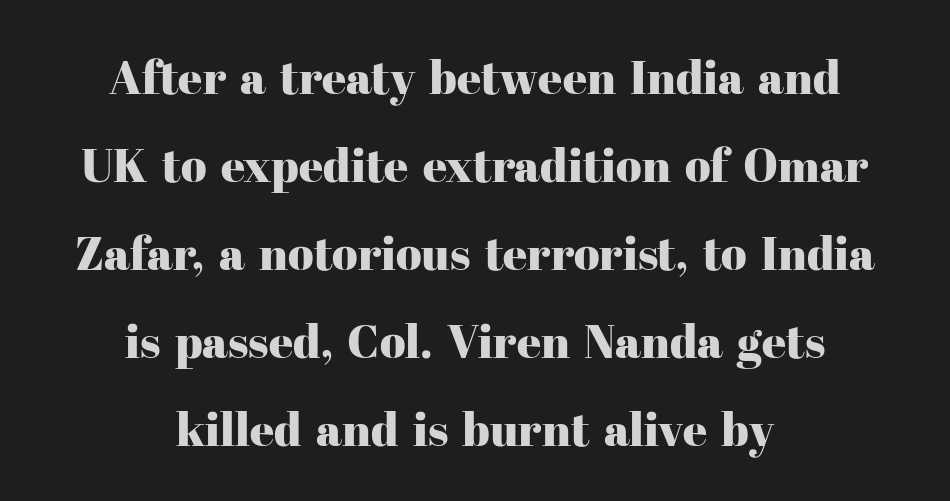
Does the lettering tilt? It doesn't — this is upright. Quick note: underline off. Type style note: has serifs. The letters advance in unequal steps, a hallmark of proportional type. The text block is weighted toward neither margin, spreading evenly from the middle.
